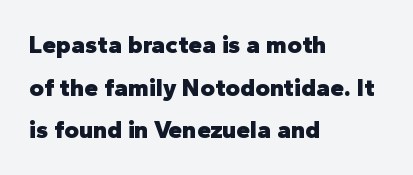
Tall strokes in this sample are plumb rather than angled. What stands out about the letter spacing? Nothing — it is the standard amount. Decoration check: the copy has no underline. A student would call this left alignment; a typographer would say flush left, rag right. A dark, heavy texture on the line: the type is bold.
